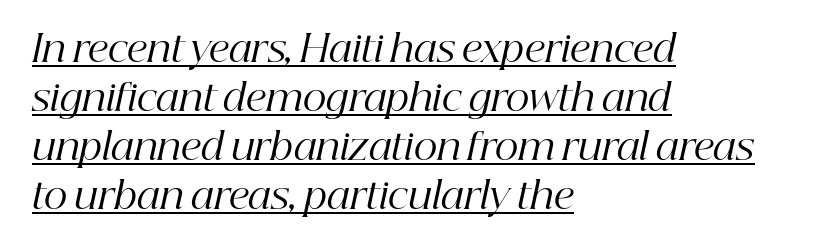
The image shows 37 px regular-weight serif type, italic (leaning right); set left-aligned, normal line spacing (1.32x), normal letter spacing, underlined; high stroke contrast and a medium x-height.
